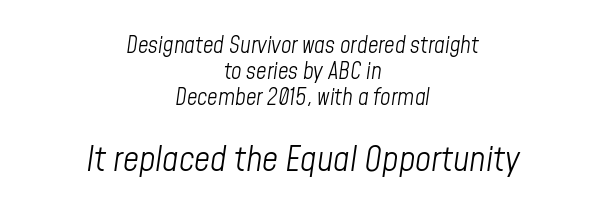
Q: Is the text bold? A: No.
Q: Is the text italic (slanted)? A: Yes, it leans right by about 8 degrees.
Q: Is the text underlined? A: No.
Q: How is the paragraph aligned? A: Centered.
Q: Is the spacing between letters normal or unusually wide? A: Normal.
Q: Is the spacing between lines tight, normal or loose? A: Tight.
Q: Which block of text is set in a larger size, the first (top) or the second (bottom)? A: The second (bottom) one.
Q: Width (condensed, normal, or wide)? A: Condensed.
Q: Stroke contrast? A: Low.
Q: x-height? A: Medium.
Q: Monospaced? A: No.
